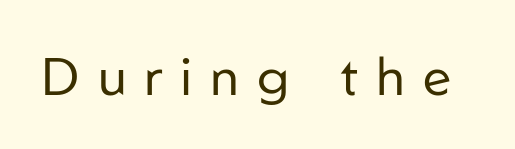
The characters display no serif detailing; their extremities are plain. A light-to-regular cut is what we see here. Letter spacing: wide. Is there any slant? The stems are plumb.
